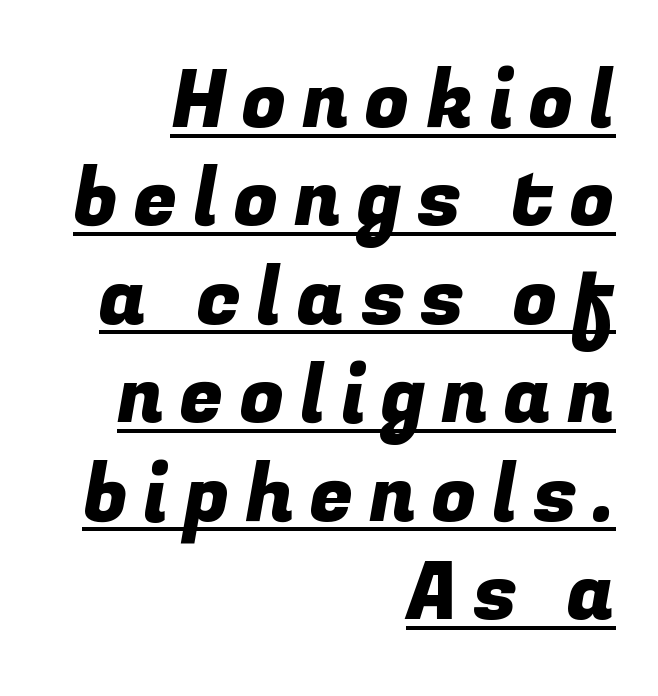
{"serif": "no", "width": "normal", "stroke_contrast": "low", "x_height": "medium", "monospaced": "no", "underline": "yes", "align": "right", "line_spacing_ratio": 1.23, "glyph_px": 80}
